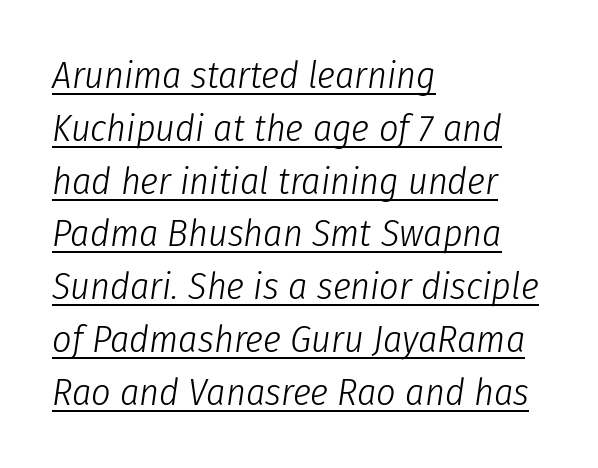
Q: Is the text bold? A: No.
Q: Is the text italic (slanted)? A: Yes, it leans right by about 8 degrees.
Q: Is the text underlined? A: Yes.
Q: How is the paragraph aligned? A: Left-aligned.
Q: Is the spacing between letters normal or unusually wide? A: Normal.
Q: Is the spacing between lines tight, normal or loose? A: Normal.
Q: Width (condensed, normal, or wide)? A: Condensed.
Q: Stroke contrast? A: Low.
Q: x-height? A: Medium.
Q: Monospaced? A: No.
